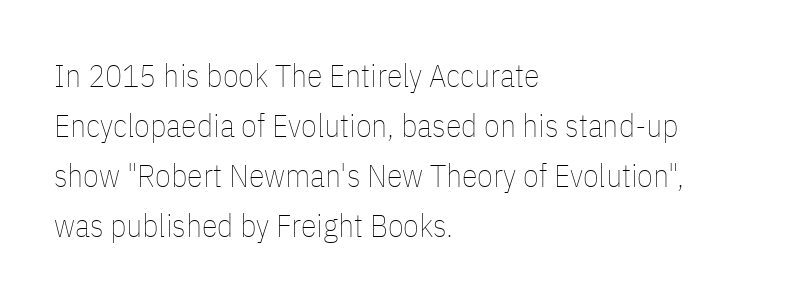
{"italic": "no", "bold": "no", "weight": "thin", "width": "condensed", "stroke_contrast": "low", "x_height": "medium", "monospaced": "no", "underline": "no", "align": "left", "line_spacing": "normal", "line_spacing_ratio": 1.56, "letter_spacing": "normal", "letter_spacing_em": 0.0, "glyph_px": 32}
